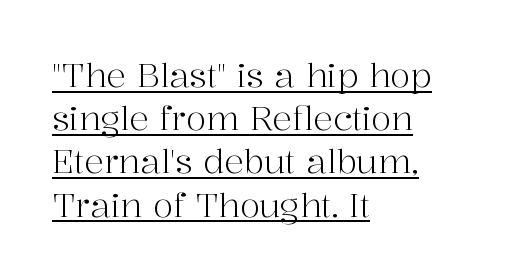
Looks like regular typesetting: each glyph gets only the width it needs. The letters stand straight up with perfectly vertical stems. The face used here appears with an underline applied. This sample is left-justified, so line endings fall wherever the words run out.
